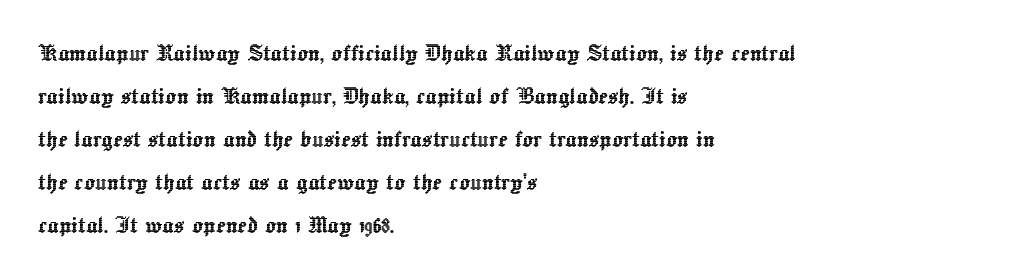
The vertical gap from one line to the next is medium. The letters sit at their default tracking, neither squeezed nor spread. Think of a printed novel: that variable character pitch is what you see here. The baseline area is clear.
